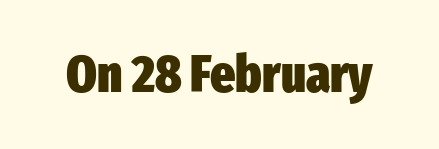
{"serif": "no", "italic": "no", "bold": "yes", "weight": "heavy", "width": "condensed", "stroke_contrast": "low", "x_height": "medium", "monospaced": "no", "underline": "no", "letter_spacing": "normal", "letter_spacing_em": 0.0, "glyph_px": 53}
